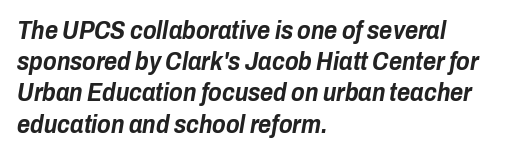
{"italic": "yes", "lean": "right", "slant_degrees": 10, "bold": "yes", "underline": "no", "align": "left", "line_spacing": "normal", "line_spacing_ratio": 1.25, "letter_spacing": "normal", "letter_spacing_em": 0.0, "glyph_px": 25}
